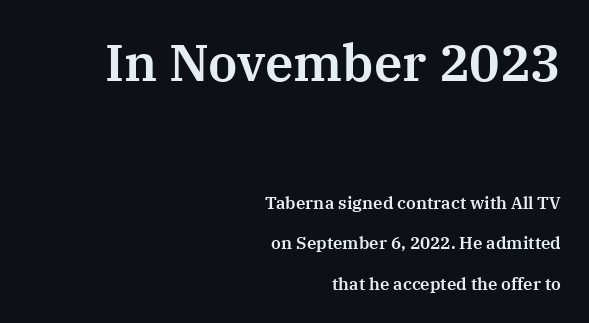
The image shows 51 px serif type, upright; set right-aligned, loose line spacing (2.39x), normal letter spacing, not underlined; the first (top) block is 3.0x larger; medium stroke contrast and a medium x-height.
